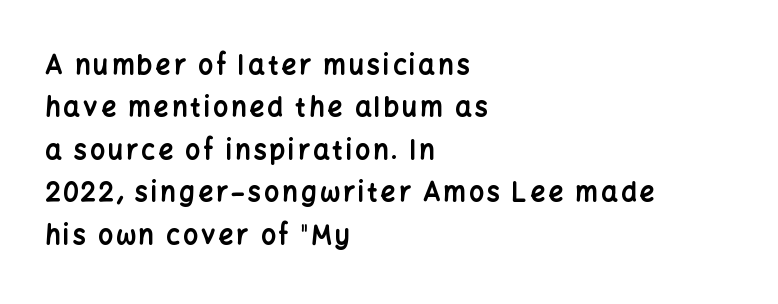
The rendering uses a bold face; every stroke is thick and dark. Leading matches the norm, producing a regular column. Every row of glyphs begins at an identical x-position on the left. A typesetter would mark this as roman, not italic. Has an underline been added? It has not.
